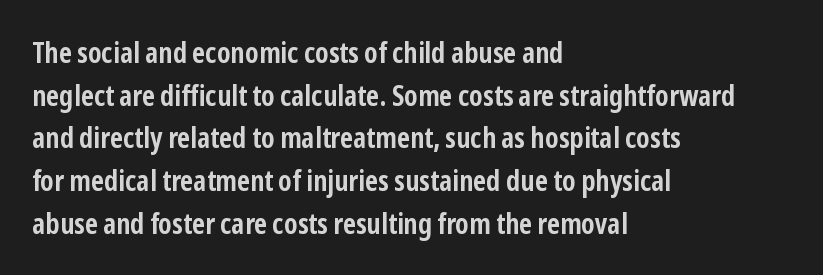
The image shows 29 px semibold, condensed sans-serif type, upright; set left-aligned, normal line spacing (1.47x), normal letter spacing, not underlined; low stroke contrast and a medium x-height.
